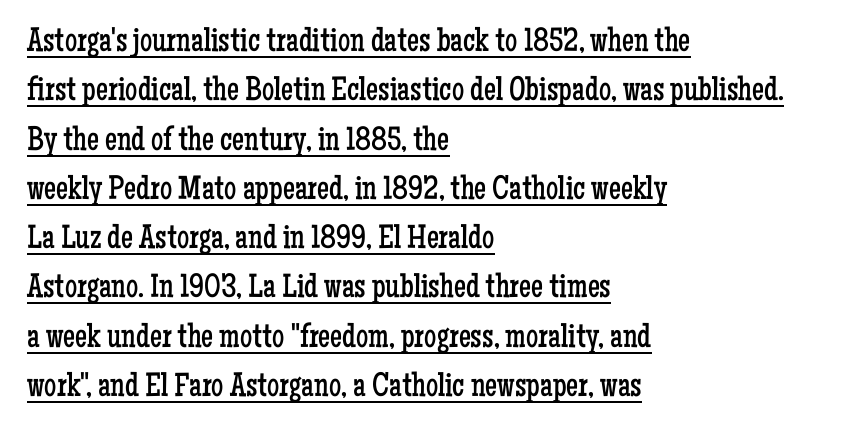
The image shows 34 px regular-weight, condensed serif type, upright; set left-aligned, normal line spacing (1.45x), normal letter spacing, underlined; low stroke contrast and a medium x-height.
